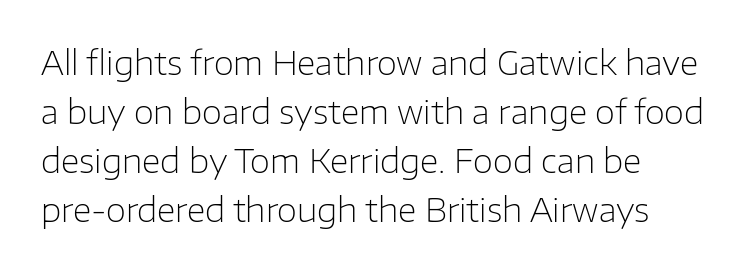
The image shows 33 px light sans-serif type, upright; set left-aligned, normal line spacing (1.48x), normal letter spacing, not underlined; low stroke contrast and a medium x-height.
